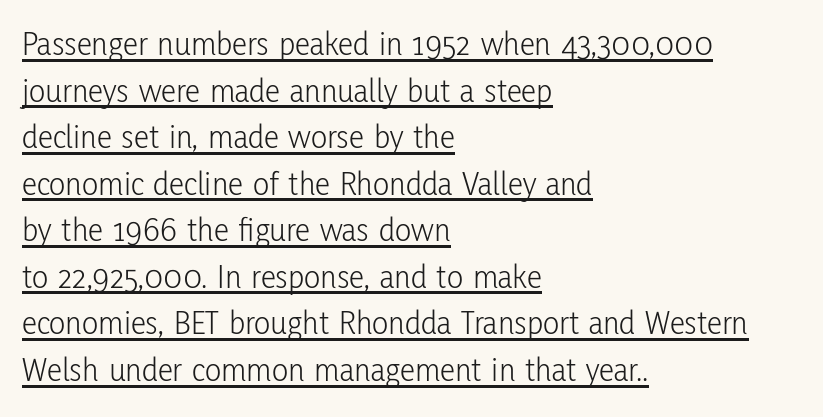
The image shows 34 px light, condensed sans-serif type, upright; set left-aligned, normal line spacing (1.37x), normal letter spacing, underlined; low stroke contrast and a medium x-height.
